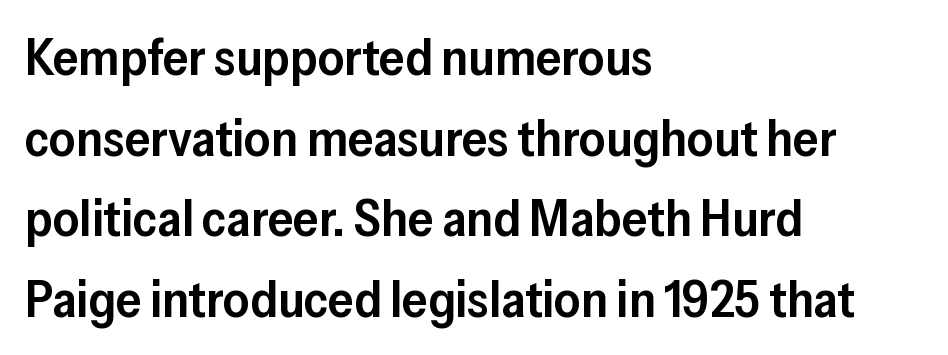
This is the in-between weight designers call semibold or demi. Look at the bottom of the vertical strokes: they stop flat, with no serifs. A typesetter would call this proportional, since set widths differ per character. Plain, unruled lines of type. The typesetter chose a ragged-right arrangement here. Regarding leading, the lines here are spaced in the standard way.
